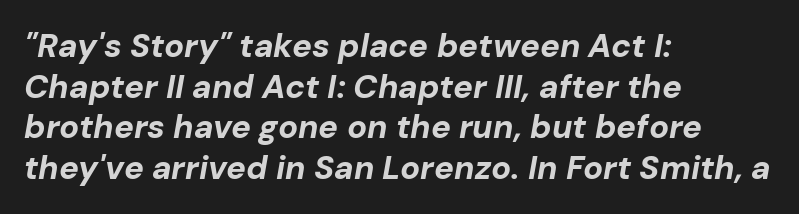
{"italic": "yes", "lean": "right", "slant_degrees": 10, "bold": "yes", "weight": "bold", "width": "normal", "stroke_contrast": "low", "x_height": "medium", "monospaced": "no", "underline": "no", "align": "left", "line_spacing_ratio": 1.23, "letter_spacing": "normal", "letter_spacing_em": 0.0, "glyph_px": 33}
